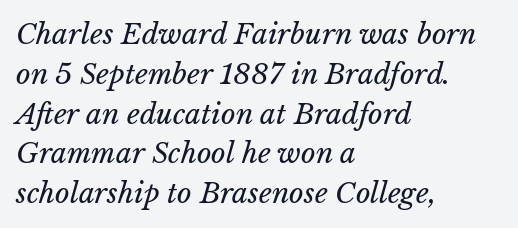
The image shows 28 px regular-weight type, italic (leaning right); set left-aligned, normal line spacing (1.42x), normal letter spacing, not underlined; low stroke contrast and a medium x-height.
